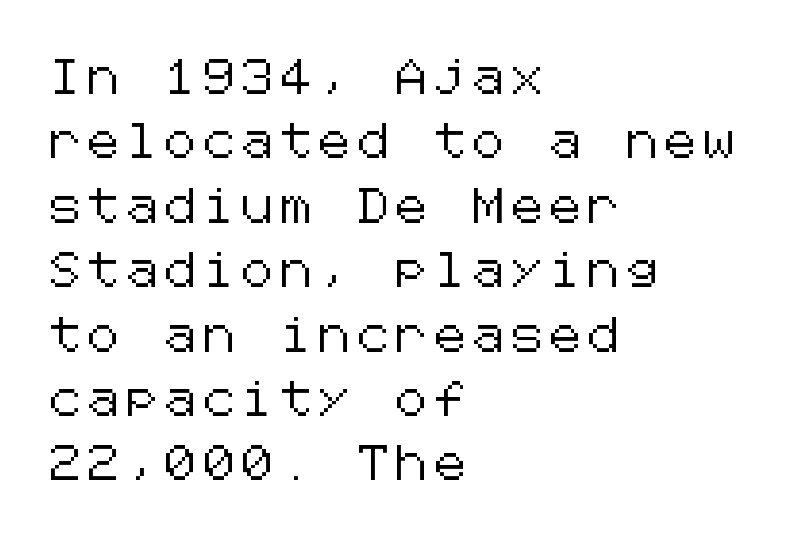
Type without underlining. Characters follow at a spacing far wider than the type designer built in. Typeset ragged right — the left edge is the straight one. This sample uses a sans-serif face.
